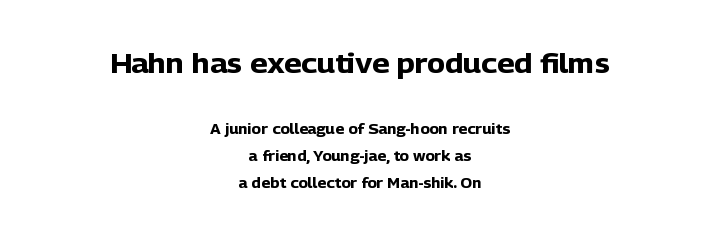
The gaps between neighbouring characters are ordinary and unremarkable. Each line is balanced around a shared central axis. Ordinary non-slanted type is in use. Decoration check: the copy has no underline. Two sizes are in play, and the larger belongs to the first block. Baseline-to-baseline distance is far greater than the letter height.
